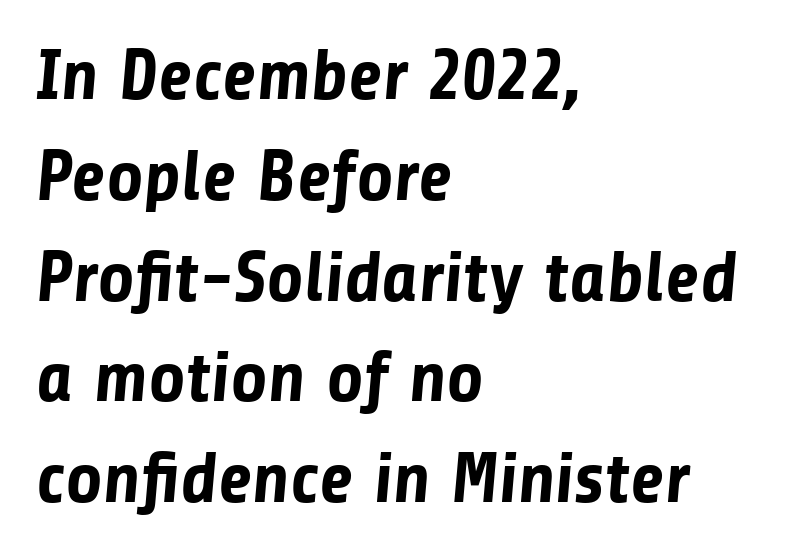
The image shows 72 px bold sans-serif type; set left-aligned, normal line spacing (1.4x), normal letter spacing, not underlined; low stroke contrast and a medium x-height.
